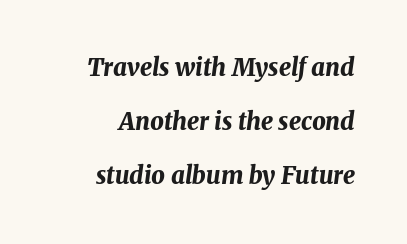
{"italic": "yes", "lean": "right", "slant_degrees": 8, "bold": "yes", "underline": "no", "line_spacing": "loose", "line_spacing_ratio": 2.26, "letter_spacing": "normal", "letter_spacing_em": 0.0, "glyph_px": 24}
